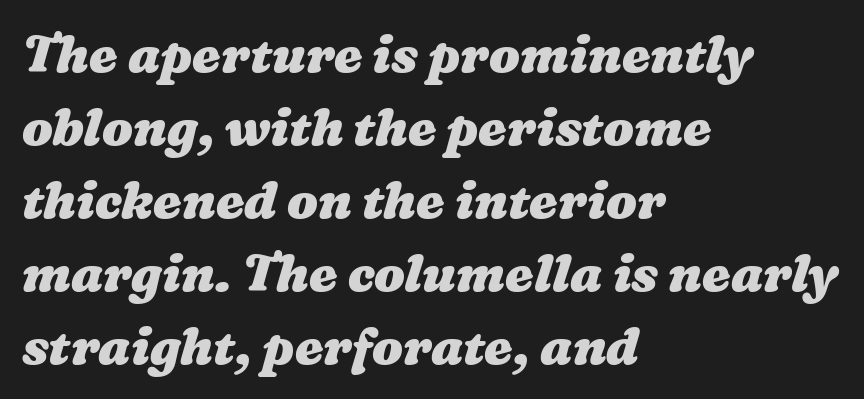
Nothing unusual about the tracking: characters are spaced as the font intends. Lines of text with bare space underneath. Successive baselines arrive at the customary interval. Which margin do the lines hug? The left one — the right edge is uneven.
